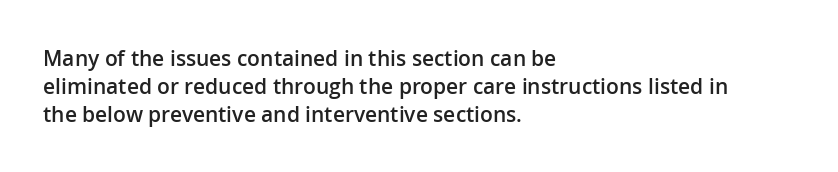
This is moderately heavy type, rendered in semibold. The baseline area is clear. The horizontal fit of the characters is conventional and even. Layout note: lines flush left.
